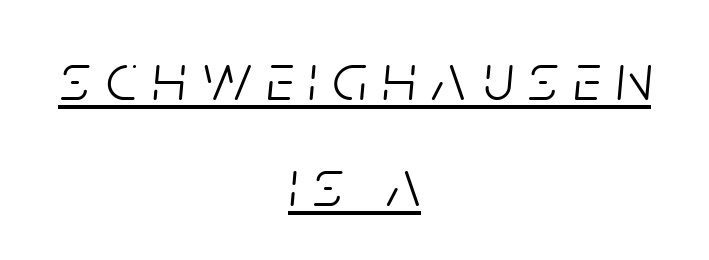
When letters slant like this, we call the style italic. Each line is balanced around a shared central axis. Do the characters align in a grid? No, the font is proportional. Is there much room between lines? A standard amount, neither cramped nor airy.
